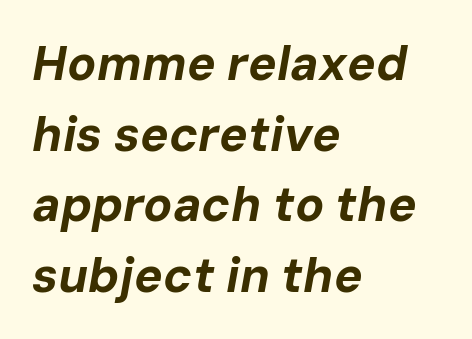
The block of text has a typical density, with ordinary space between rows. The rendering uses natural spacing where letterforms have individual widths. The text carries the slant typical of an italic or oblique font. Compared with an ordinary text face, these strokes are far heavier — a full bold. Caption: multi-line text, flush left, ragged right.
